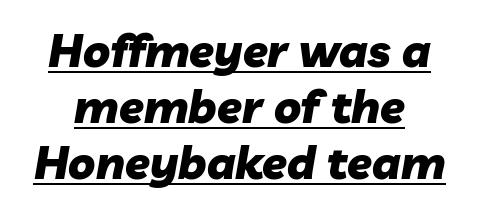
Each word holds together tightly as a unit, with standard inter-letter gaps. How heavy is the stroke? Heavy — this is a bold. Think of a printed novel: that variable character pitch is what you see here. The space between consecutive lines is moderate. A typesetter would mark this as italic. This is underlined copy, the kind a proofreader might mark for attention.
